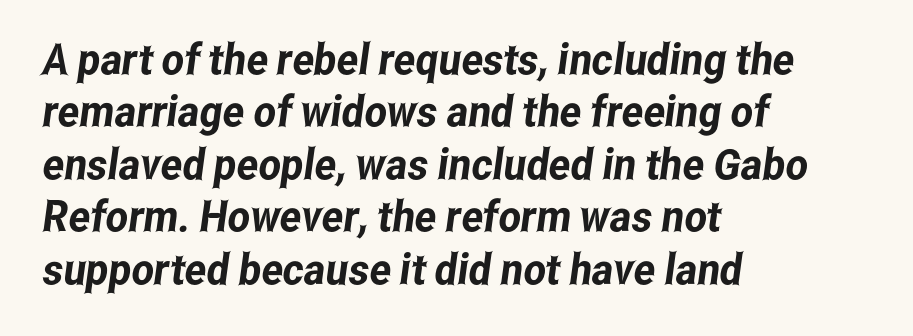
{"serif": "no", "width": "condensed", "stroke_contrast": "low", "x_height": "medium", "monospaced": "no", "underline": "no", "align": "left", "line_spacing_ratio": 1.22, "letter_spacing": "normal", "letter_spacing_em": 0.0, "glyph_px": 43}
